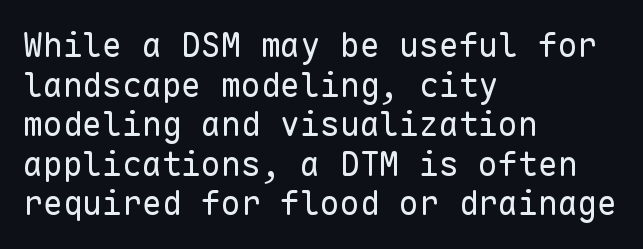
Descender tails drop into unmarked territory. The typography opts for an upright posture over an oblique one. The type is set solid horizontally, with unmodified tracking. Every character here occupies the same horizontal width, giving the sample a typewriter-like rhythm. The cut favours lightness, reaching ordinary text weight at its darkest. I'd call this a sans setting — the letters go barefoot.
